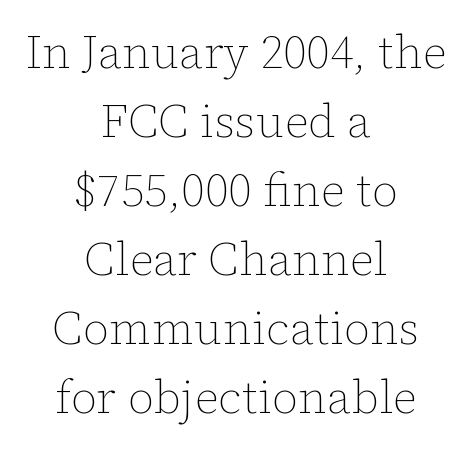
Q: Is the text bold? A: No.
Q: Is the text italic (slanted)? A: No, it is upright.
Q: Is the text underlined? A: No.
Q: How is the paragraph aligned? A: Centered.
Q: Is the spacing between letters normal or unusually wide? A: Normal.
Q: Is the spacing between lines tight, normal or loose? A: Normal.
Q: Width (condensed, normal, or wide)? A: Normal.
Q: Stroke contrast? A: Low.
Q: x-height? A: Medium.
Q: Monospaced? A: No.
